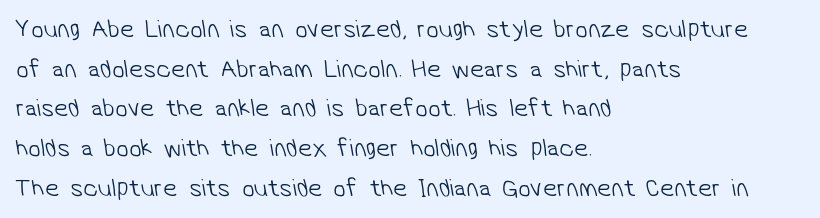
{"bold": "no", "underline": "no", "align": "left", "line_spacing": "normal", "line_spacing_ratio": 1.59, "letter_spacing": "normal", "letter_spacing_em": 0.0, "glyph_px": 25}
